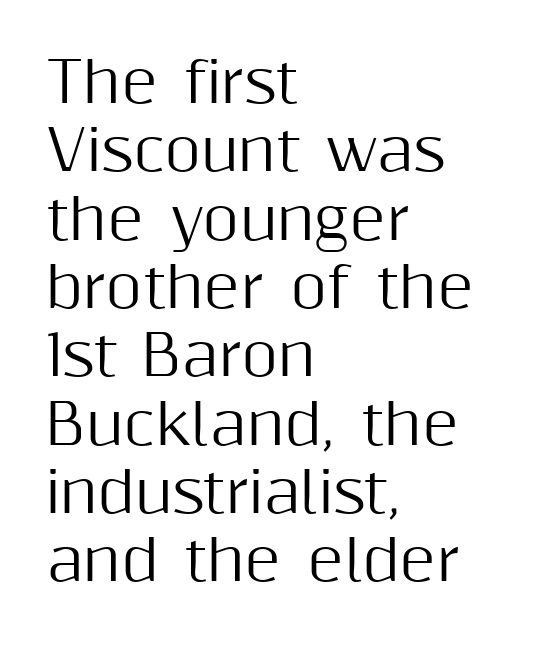
{"serif": "no", "italic": "no", "width": "normal", "stroke_contrast": "medium", "x_height": "medium", "monospaced": "no", "underline": "no", "align": "left", "line_spacing_ratio": 1.22, "letter_spacing": "normal", "letter_spacing_em": 0.0, "glyph_px": 56}
